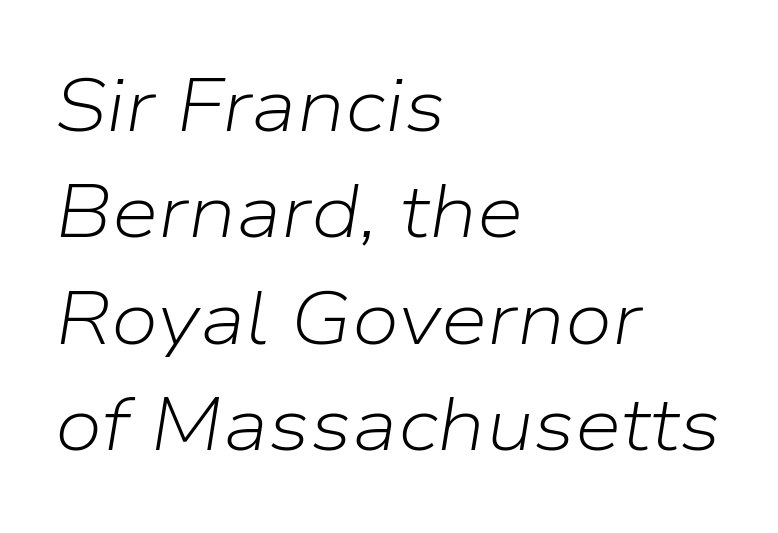
Plain, unruled lines of type. A typesetter would mark this as italic. Weight: in the light-to-regular range. Visually the block forms a straight wall on the left and a jagged coastline on the right.
